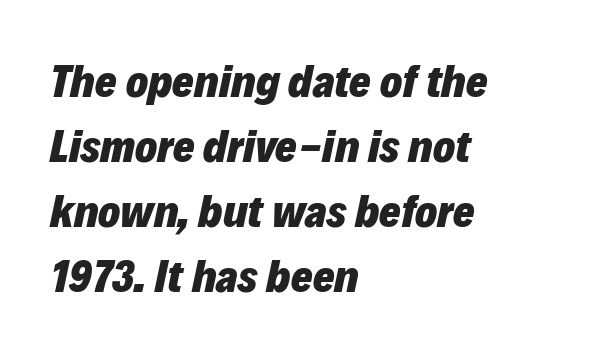
{"italic": "yes", "lean": "right", "slant_degrees": 12, "bold": "yes", "weight": "heavy", "width": "normal", "stroke_contrast": "low", "x_height": "medium", "monospaced": "no", "underline": "no", "align": "left", "line_spacing": "normal", "line_spacing_ratio": 1.41, "letter_spacing": "normal", "letter_spacing_em": 0.0, "glyph_px": 46}
